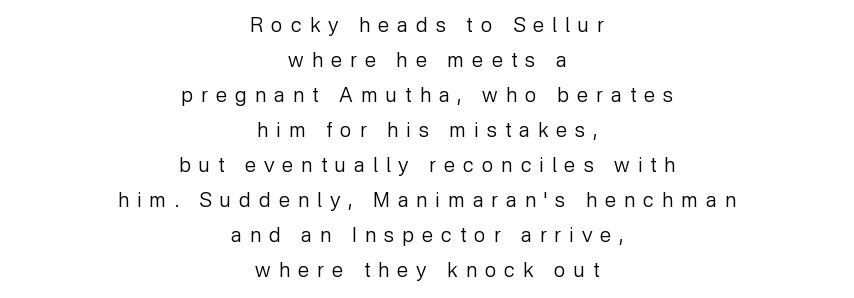
{"italic": "no", "bold": "no", "underline": "no", "align": "center", "line_spacing_ratio": 1.75, "letter_spacing": "wide", "letter_spacing_em": 0.41, "glyph_px": 20}
